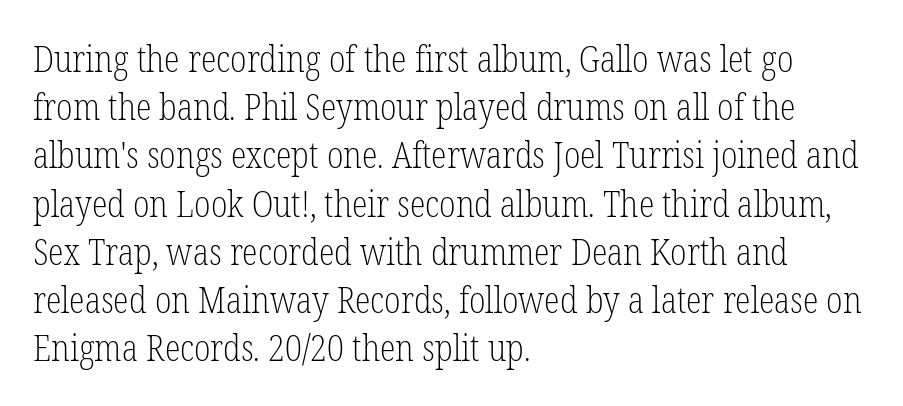
{"serif": "yes", "italic": "no", "bold": "no", "weight": "light", "width": "condensed", "stroke_contrast": "low", "x_height": "medium", "monospaced": "no", "underline": "no", "align": "left", "line_spacing": "normal", "line_spacing_ratio": 1.34, "letter_spacing": "normal", "letter_spacing_em": 0.0, "glyph_px": 36}
